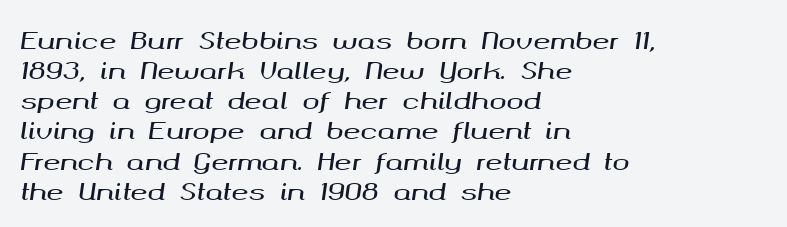
{"italic": "yes", "lean": "right", "slant_degrees": 8, "underline": "no", "align": "left", "line_spacing": "normal", "line_spacing_ratio": 1.31, "letter_spacing": "normal", "letter_spacing_em": 0.0, "glyph_px": 23}
